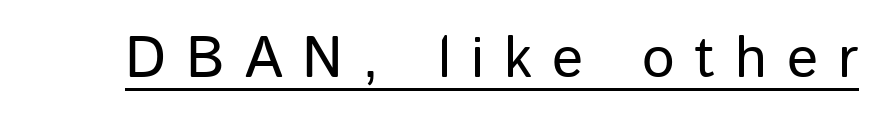
The image shows 58 px regular-weight sans-serif type, upright; set unusually wide letter spacing (+0.34 em), underlined; low stroke contrast and a medium x-height.
